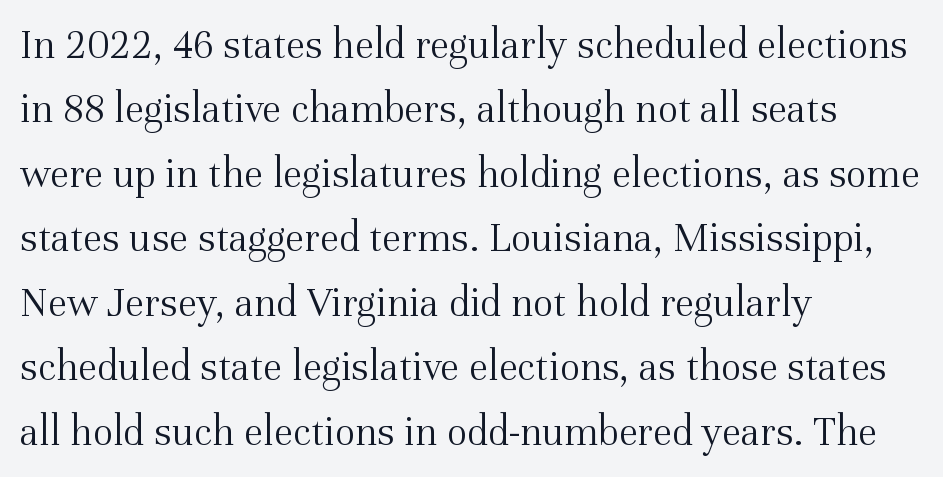
{"serif": "yes", "italic": "no", "bold": "no", "weight": "light", "width": "normal", "stroke_contrast": "medium", "x_height": "medium", "monospaced": "no", "underline": "no", "align": "left", "line_spacing": "normal", "line_spacing_ratio": 1.5, "letter_spacing": "normal", "letter_spacing_em": 0.0, "glyph_px": 43}
